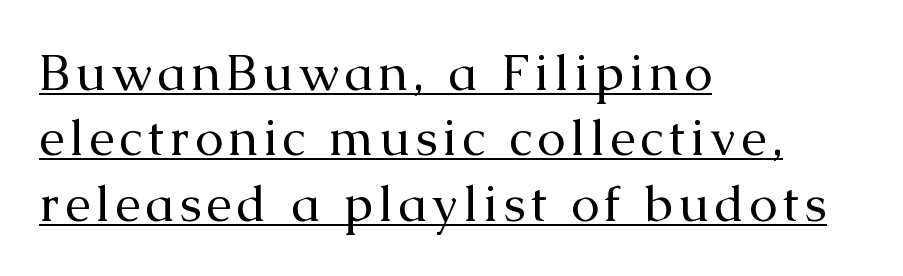
The rendering anchors every line to the left-hand side. Check the space under the baseline: a stroke is drawn there. The type family on display is of the serif kind. Italic? Not at all — the glyphs are vertical. The letters look calm and open, with moderate or lighter stems. Each letter keeps its own natural width here, so spacing adapts to shape.
